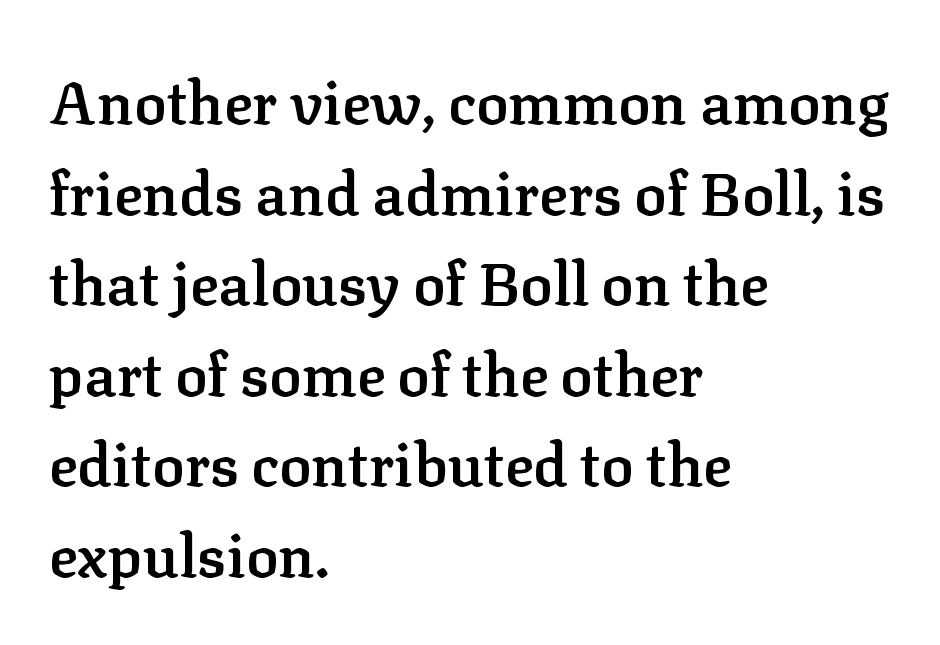
Q: Is the text bold? A: Semi-bold.
Q: Is the text italic (slanted)? A: No, it is upright.
Q: Is the typeface a serif or a sans-serif typeface? A: Serif.
Q: Is the text underlined? A: No.
Q: How is the paragraph aligned? A: Left-aligned.
Q: Is the spacing between letters normal or unusually wide? A: Normal.
Q: Is the spacing between lines tight, normal or loose? A: Normal.
Q: Width (condensed, normal, or wide)? A: Normal.
Q: Stroke contrast? A: Low.
Q: x-height? A: Medium.
Q: Monospaced? A: No.
